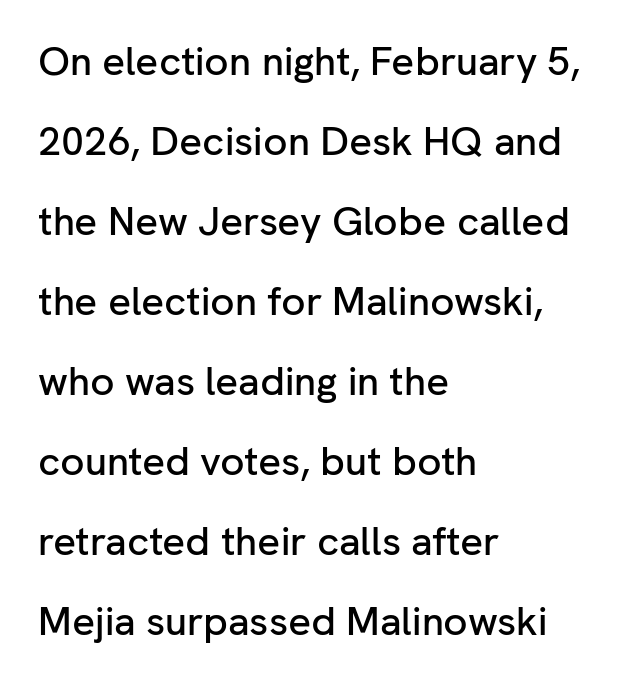
The passage shown has conventional tracking throughout. The strip under each line holds only bare page. Baseline-to-baseline distance is far greater than the letter height. Look at the bottom of the vertical strokes: they stop flat, with no serifs. The passage is arranged the way most books set body copy — flush left. Nope, not italic — everything's standing straight.
